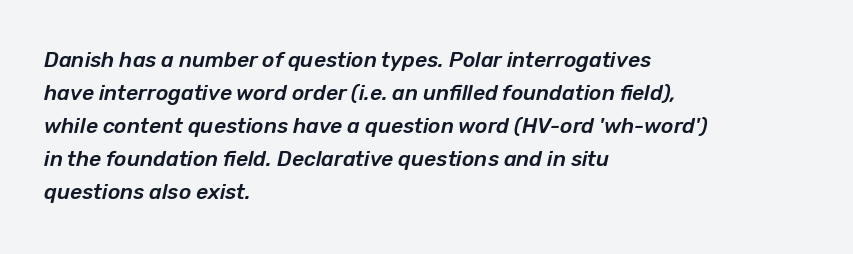
{"italic": "yes", "lean": "right", "slant_degrees": 12, "underline": "no", "align": "left", "line_spacing": "normal", "line_spacing_ratio": 1.57, "letter_spacing": "normal", "letter_spacing_em": 0.0, "glyph_px": 21}
